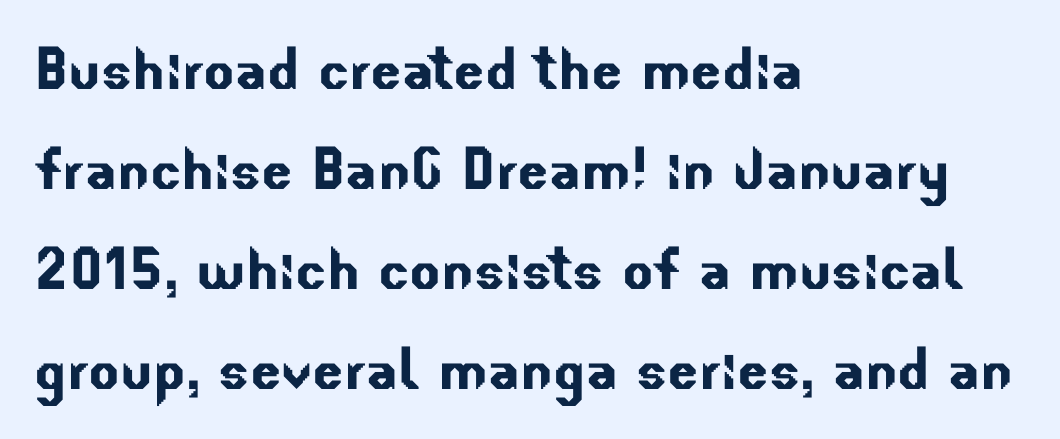
Q: Is the typeface a serif or a sans-serif typeface? A: Sans-serif.
Q: Is the text underlined? A: No.
Q: How is the paragraph aligned? A: Left-aligned.
Q: Is the spacing between letters normal or unusually wide? A: Normal.
Q: Is the spacing between lines tight, normal or loose? A: Normal.
Q: Width (condensed, normal, or wide)? A: Normal.
Q: Stroke contrast? A: Low.
Q: x-height? A: Small.
Q: Monospaced? A: No.
